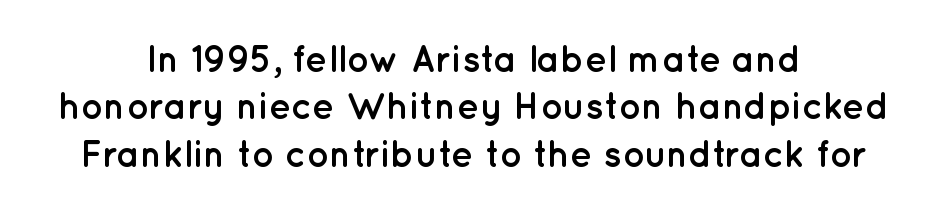
Q: Is the text bold? A: Yes.
Q: Is the text italic (slanted)? A: No, it is upright.
Q: Is the typeface a serif or a sans-serif typeface? A: Sans-serif.
Q: Is the text underlined? A: No.
Q: How is the paragraph aligned? A: Centered.
Q: Is the spacing between letters normal or unusually wide? A: Normal.
Q: Is the spacing between lines tight, normal or loose? A: Normal.
Q: Width (condensed, normal, or wide)? A: Normal.
Q: Stroke contrast? A: Low.
Q: x-height? A: Medium.
Q: Monospaced? A: No.
